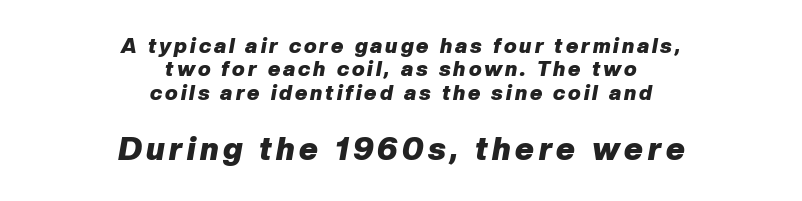
The image shows 32 px heavy type, italic (leaning right); set centered, tight line spacing (1.11x), not underlined; the second (bottom) block is 1.52x larger; low stroke contrast and a medium x-height.
